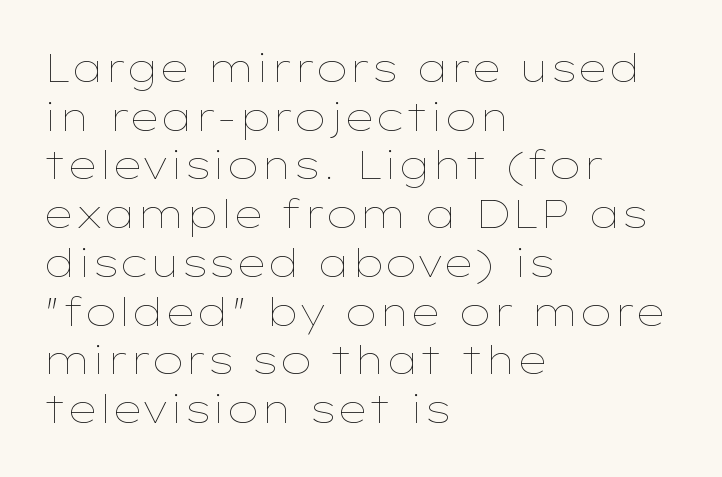
The passage shown is typed in a proportional face where columns would drift. A typesetter would mark this as roman, not italic. These lines sit exactly where default settings would place them. A light-to-regular cut is what we see here. Decoration check: the copy has no underline. The line texture is even and compact thanks to regular tracking.
